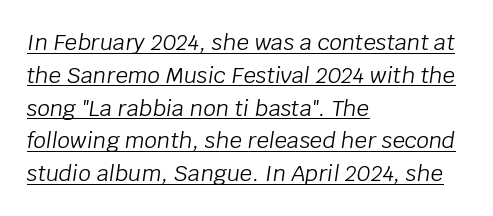
{"italic": "yes", "lean": "right", "slant_degrees": 8, "bold": "no", "underline": "yes", "align": "left", "line_spacing": "normal", "line_spacing_ratio": 1.49, "letter_spacing": "normal", "letter_spacing_em": 0.0, "glyph_px": 22}
